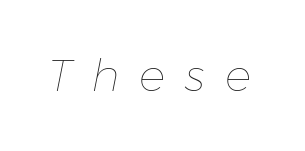
{"italic": "yes", "lean": "right", "slant_degrees": 11, "bold": "no", "weight": "thin", "width": "normal", "stroke_contrast": "low", "x_height": "medium", "monospaced": "no", "underline": "no", "letter_spacing": "wide", "letter_spacing_em": 0.45, "glyph_px": 44}
